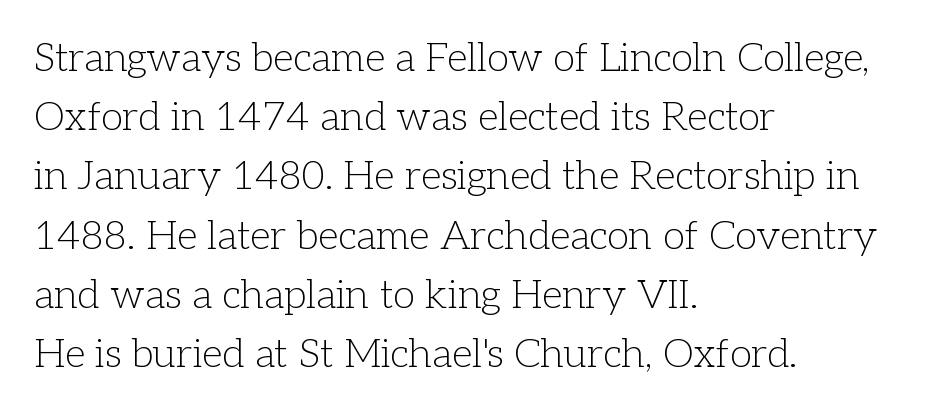
The image shows 40 px light serif type, upright; set left-aligned, normal line spacing (1.48x), normal letter spacing, not underlined; low stroke contrast and a medium x-height.
